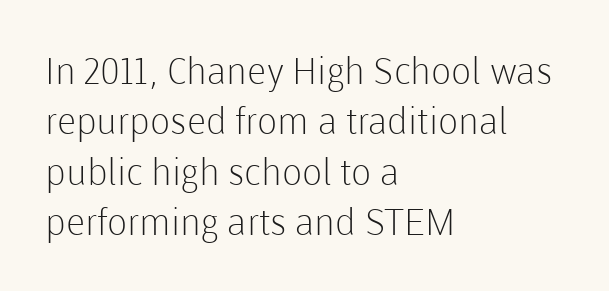
The image shows 37 px light sans-serif type, upright; set left-aligned, normal line spacing (1.36x), normal letter spacing, not underlined; low stroke contrast and a medium x-height.
